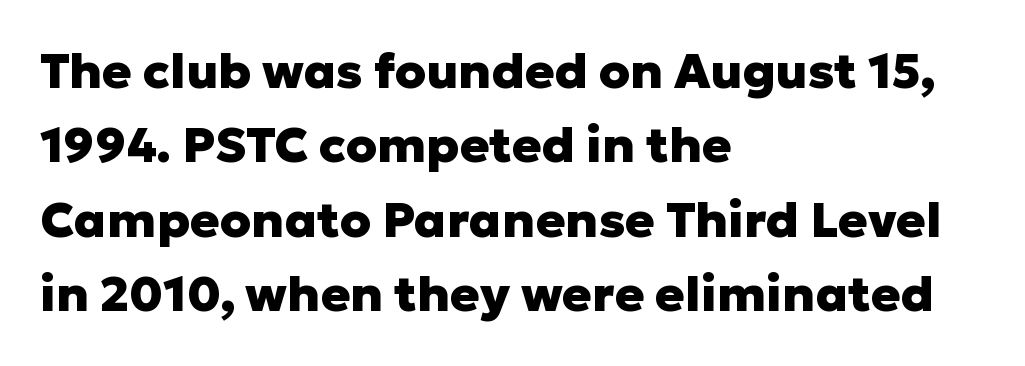
The image shows 49 px heavy sans-serif type, upright; set left-aligned, normal line spacing (1.52x), normal letter spacing, not underlined; low stroke contrast and a medium x-height.
